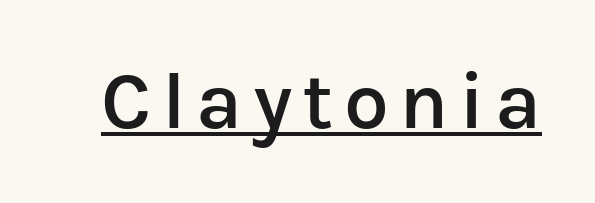
Q: Is the text bold? A: Semi-bold.
Q: Is the text italic (slanted)? A: No, it is upright.
Q: Is the typeface a serif or a sans-serif typeface? A: Sans-serif.
Q: Is the text underlined? A: Yes.
Q: Width (condensed, normal, or wide)? A: Normal.
Q: Stroke contrast? A: Low.
Q: x-height? A: Medium.
Q: Monospaced? A: No.
